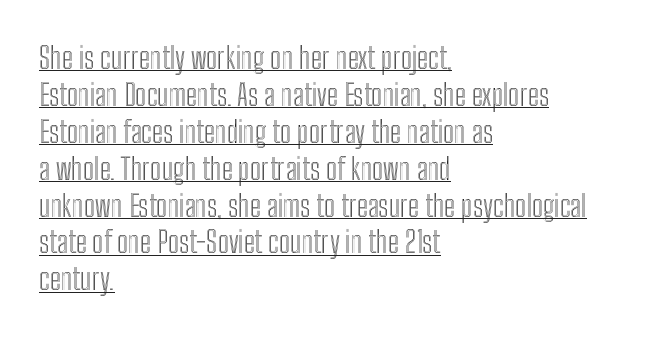
The gaps between neighbouring characters are ordinary and unremarkable. The string is rendered with underlining switched on. Varying glyph widths throughout — classic text-font behaviour. A roman cut, with each character standing at attention.
